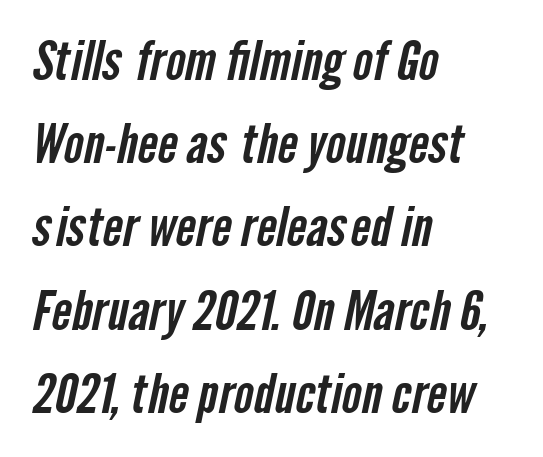
Only glyphs here, with clear space below each row. Regarding leading, the lines here are spaced in the standard way. Do the characters align in a grid? No, the font is proportional. Does extra space separate the letters? No, they use regular spacing.
